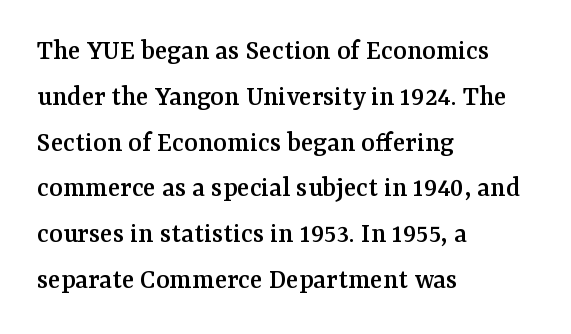
Lines of text with bare space underneath. The typesetter chose a ragged-right arrangement here. The letters advance in unequal steps, a hallmark of proportional type. The type family on display is of the serif kind. The rendering uses a moderate line-height, typical for paragraphs.
